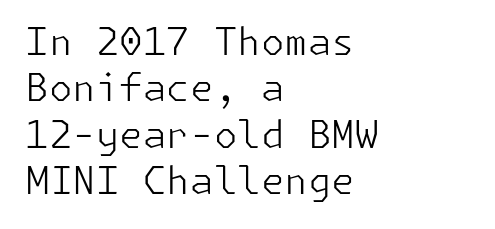
Underline: absent. Default kerning and tracking; the words read as compact shapes. The paragraph has a hard left edge and a soft right edge. A typesetter would mark this as roman, not italic. In terms of letterform style, serifs are entirely absent. Weight: in the light-to-regular range.
